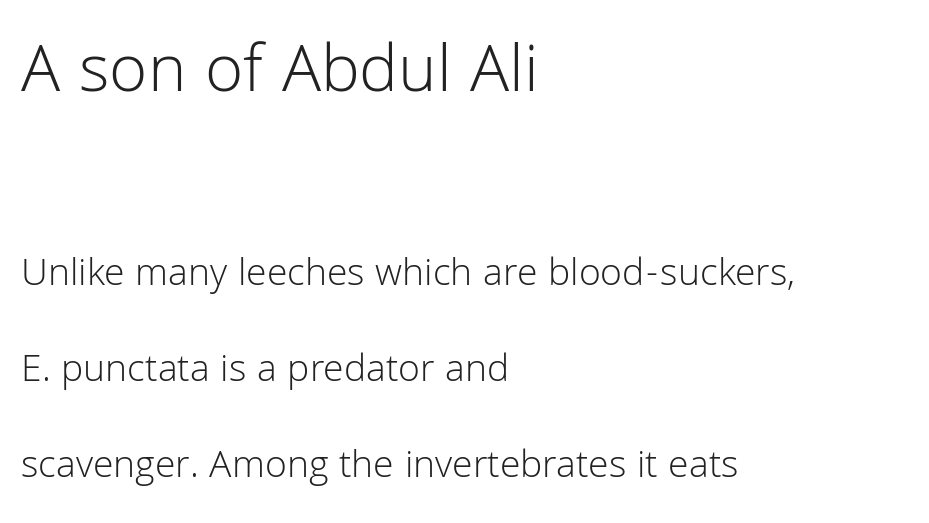
The image shows 70 px light sans-serif type, upright; set left-aligned, loose line spacing (2.4x), normal letter spacing, not underlined; the first (top) block is 1.75x larger; low stroke contrast and a medium x-height.
